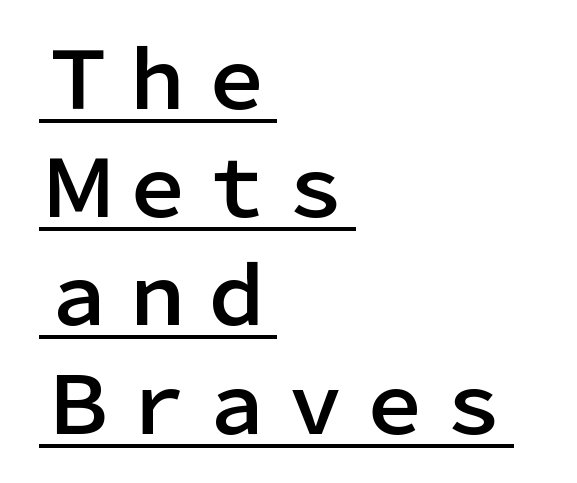
Q: Is the text italic (slanted)? A: No, it is upright.
Q: Is the typeface a serif or a sans-serif typeface? A: Sans-serif.
Q: Is the text underlined? A: Yes.
Q: How is the paragraph aligned? A: Left-aligned.
Q: Is the spacing between letters normal or unusually wide? A: Normal.
Q: Is the spacing between lines tight, normal or loose? A: Normal.
Q: Width (condensed, normal, or wide)? A: Normal.
Q: Stroke contrast? A: Low.
Q: x-height? A: Medium.
Q: Monospaced? A: No.
